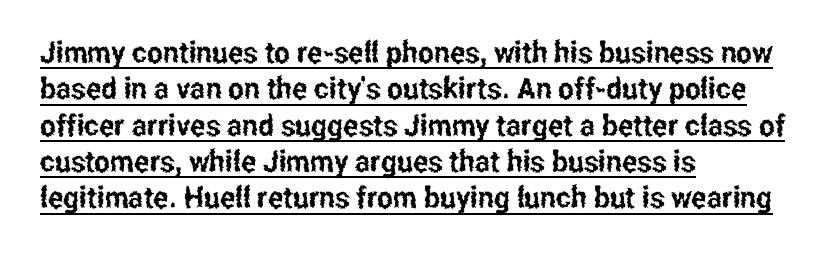
Q: Is the text italic (slanted)? A: No, it is upright.
Q: Is the typeface a serif or a sans-serif typeface? A: Sans-serif.
Q: Is the text underlined? A: Yes.
Q: How is the paragraph aligned? A: Left-aligned.
Q: Is the spacing between letters normal or unusually wide? A: Normal.
Q: Width (condensed, normal, or wide)? A: Condensed.
Q: Stroke contrast? A: Low.
Q: x-height? A: Medium.
Q: Monospaced? A: No.
